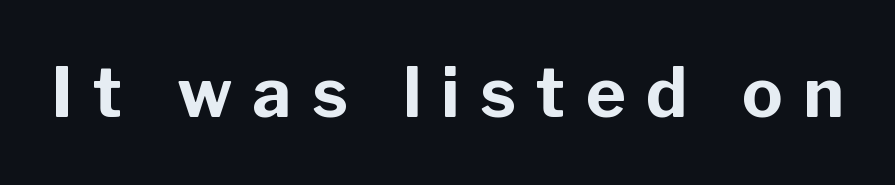
{"serif": "no", "italic": "no", "bold": "yes", "weight": "bold", "width": "normal", "stroke_contrast": "low", "x_height": "medium", "monospaced": "no", "underline": "no", "letter_spacing": "wide", "letter_spacing_em": 0.3, "glyph_px": 68}
